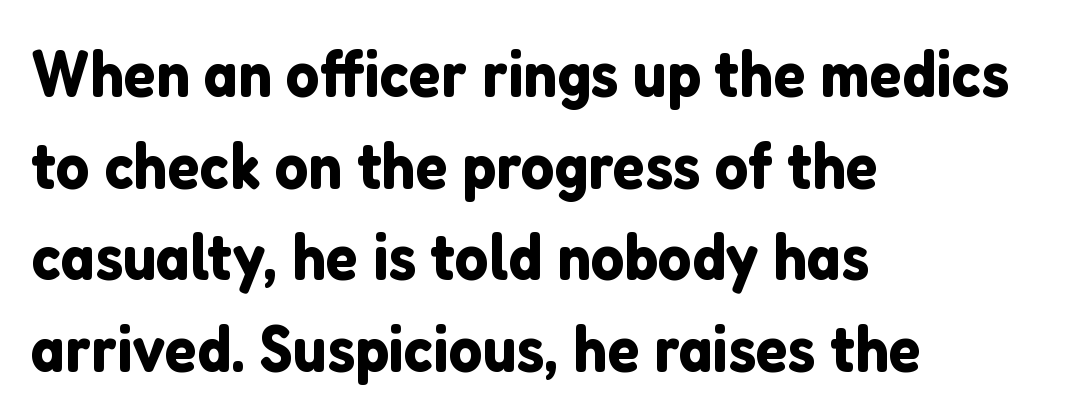
Q: Is the text italic (slanted)? A: No, it is upright.
Q: Is the typeface a serif or a sans-serif typeface? A: Sans-serif.
Q: Is the text underlined? A: No.
Q: How is the paragraph aligned? A: Left-aligned.
Q: Is the spacing between letters normal or unusually wide? A: Normal.
Q: Is the spacing between lines tight, normal or loose? A: Normal.
Q: Width (condensed, normal, or wide)? A: Normal.
Q: Stroke contrast? A: Low.
Q: x-height? A: Medium.
Q: Monospaced? A: No.
